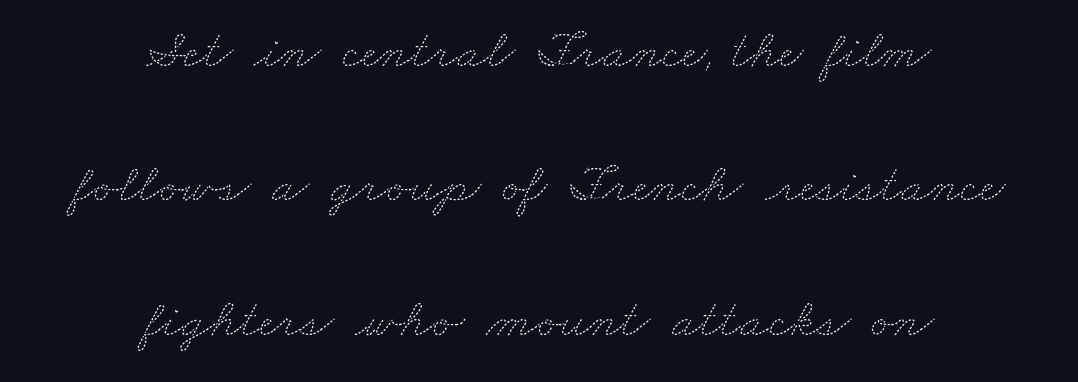
The type is set solid horizontally, with unmodified tracking. Weight: in the light-to-regular range. Leading is clearly above the norm, producing a sparse column. The rendering uses natural spacing where letterforms have individual widths. Decoration check: the copy has no underline. Horizontal alignment here is central, giving a formal, balanced look.
